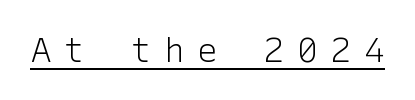
The image shows 34 px light sans-serif type, upright; set unusually wide letter spacing (+0.38 em), underlined; low stroke contrast and a medium x-height.
